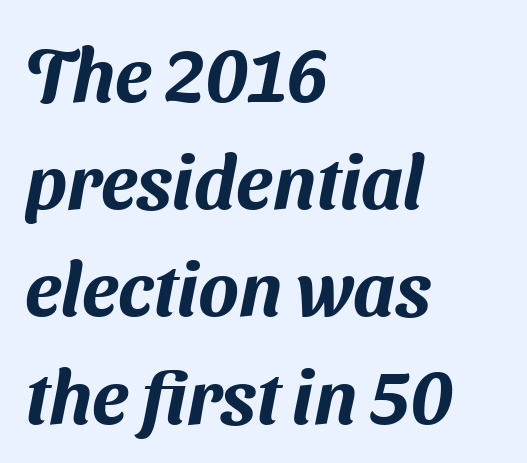
Q: Is the typeface a serif or a sans-serif typeface? A: Sans-serif.
Q: Is the text underlined? A: No.
Q: How is the paragraph aligned? A: Left-aligned.
Q: Is the spacing between letters normal or unusually wide? A: Normal.
Q: Is the spacing between lines tight, normal or loose? A: Normal.
Q: Width (condensed, normal, or wide)? A: Normal.
Q: Stroke contrast? A: Medium.
Q: x-height? A: Medium.
Q: Monospaced? A: No.
